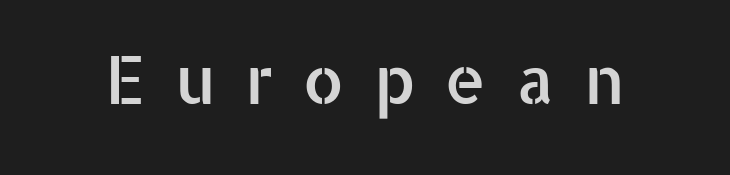
{"serif": "no", "italic": "no", "width": "normal", "stroke_contrast": "low", "x_height": "medium", "monospaced": "no", "underline": "no", "letter_spacing": "wide", "letter_spacing_em": 0.44, "glyph_px": 66}
